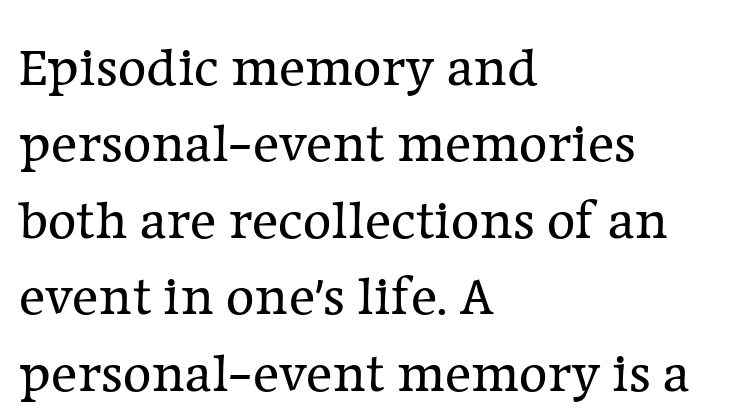
Only glyphs here, with clear space below each row. The gaps between neighbouring characters are ordinary and unremarkable. Proportional: the letters do not fall into vertical columns. Ascenders rise straight up at ninety degrees. One glance says typical: line gaps are just what's usual.
